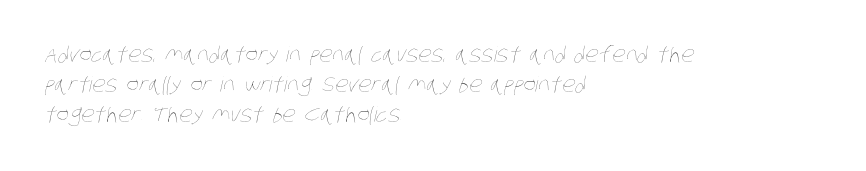
Q: Is the text bold? A: No.
Q: Is the text underlined? A: No.
Q: How is the paragraph aligned? A: Left-aligned.
Q: Is the spacing between letters normal or unusually wide? A: Normal.
Q: Is the spacing between lines tight, normal or loose? A: Normal.
